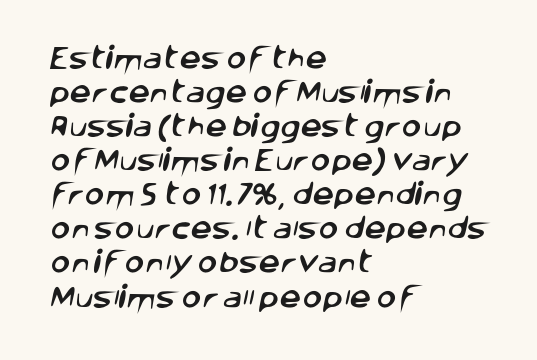
Successive baselines arrive at the customary interval. Caption: multi-line text, flush left, ragged right. Honestly, there is no underline to notice here at all. Letter spacing: default.
